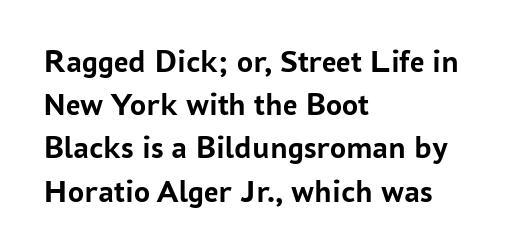
The image shows 32 px semibold sans-serif type, upright; set left-aligned, normal line spacing (1.35x), normal letter spacing, not underlined; low stroke contrast and a medium x-height.
